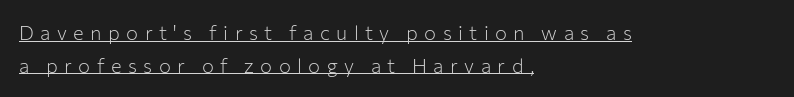
{"italic": "no", "bold": "no", "underline": "yes", "align": "left", "line_spacing": "normal", "line_spacing_ratio": 1.63, "letter_spacing": "wide", "letter_spacing_em": 0.32, "glyph_px": 20}
